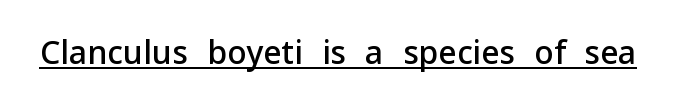
Q: Is the text bold? A: Semi-bold.
Q: Is the text italic (slanted)? A: No, it is upright.
Q: Is the typeface a serif or a sans-serif typeface? A: Sans-serif.
Q: Is the text underlined? A: Yes.
Q: Is the spacing between letters normal or unusually wide? A: Normal.
Q: Width (condensed, normal, or wide)? A: Normal.
Q: Stroke contrast? A: Low.
Q: x-height? A: Medium.
Q: Monospaced? A: No.
